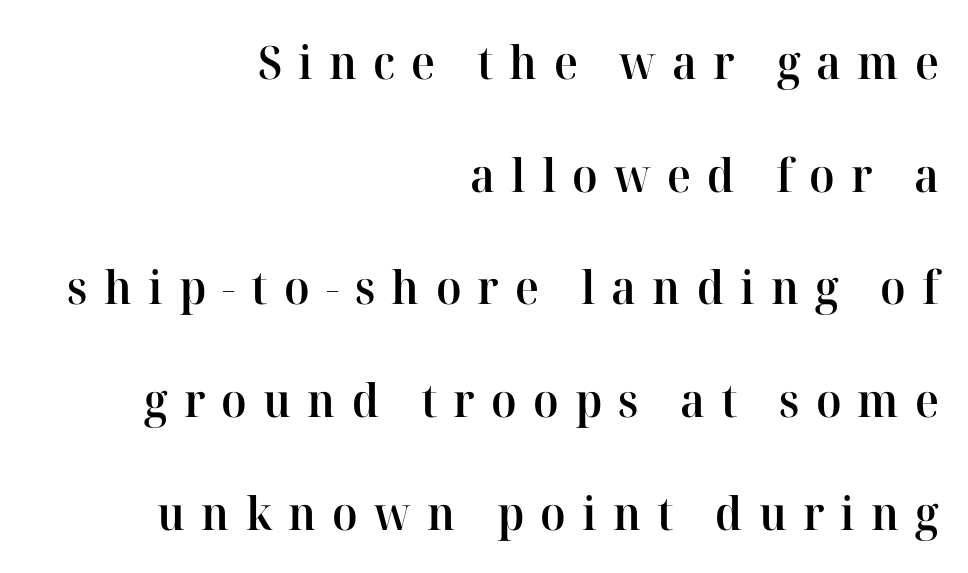
Q: Is the text bold? A: Semi-bold.
Q: Is the text italic (slanted)? A: No, it is upright.
Q: Is the typeface a serif or a sans-serif typeface? A: Serif.
Q: Is the text underlined? A: No.
Q: How is the paragraph aligned? A: Right-aligned.
Q: Is the spacing between letters normal or unusually wide? A: Unusually wide.
Q: Is the spacing between lines tight, normal or loose? A: Loose.
Q: Width (condensed, normal, or wide)? A: Normal.
Q: Stroke contrast? A: High.
Q: x-height? A: Medium.
Q: Monospaced? A: No.
